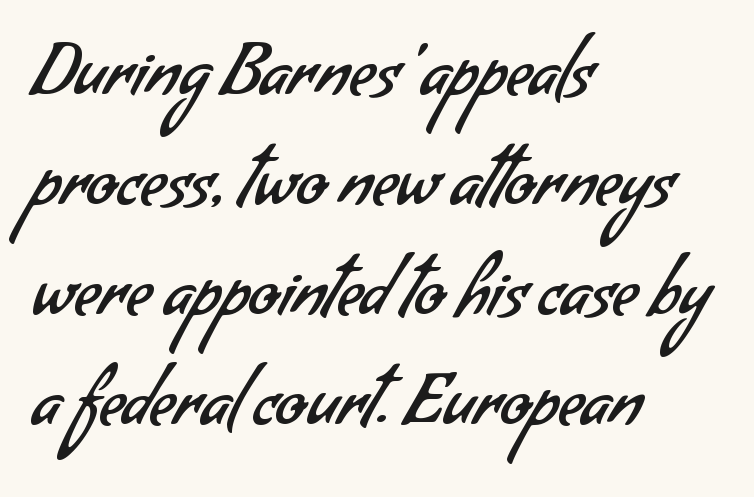
Letters rest on an invisible, unmarked baseline. A typesetter would label this face a sans. The tracking reads as untouched default to a designer's eye. Notice how the passage keeps a crisp vertical edge on the left only.
